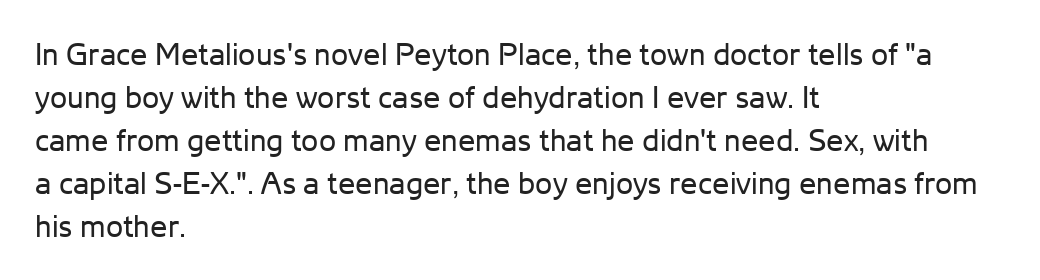
The image shows 31 px regular-weight sans-serif type, upright; set left-aligned, normal line spacing (1.39x), normal letter spacing, not underlined; low stroke contrast and a medium x-height.
